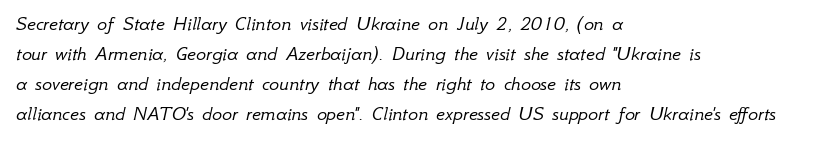
One glance says typical: line gaps are just what's usual. Each stroke keeps to a modest, everyday thickness or less. Layout note: lines flush left. The zone under the glyphs is completely vacant. This is oblique type, the kind used for emphasis or titles. These lines keep a tight, regular rhythm from letter to letter.
